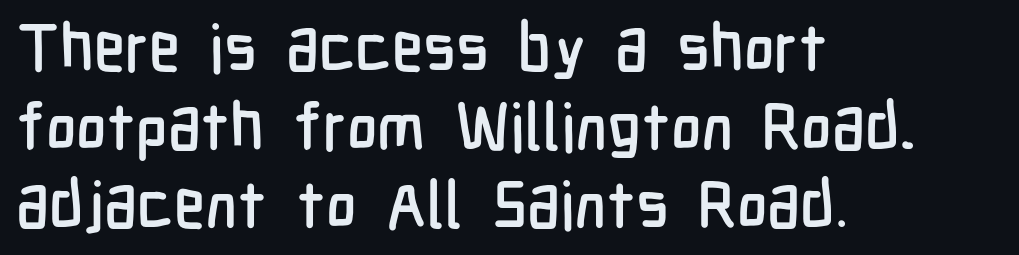
{"serif": "no", "italic": "no", "width": "condensed", "stroke_contrast": "low", "x_height": "medium", "monospaced": "no", "underline": "no", "align": "left", "line_spacing_ratio": 1.21, "letter_spacing": "normal", "letter_spacing_em": 0.0, "glyph_px": 65}
